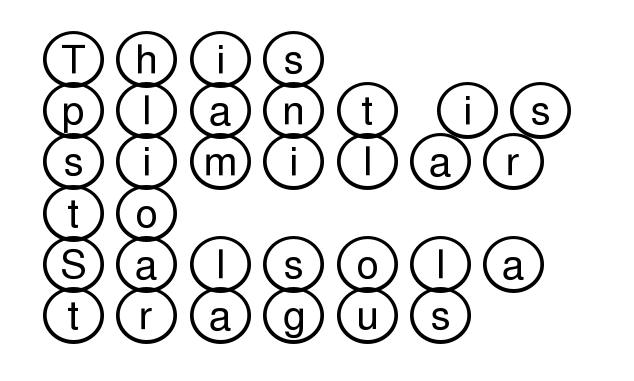
Q: Is the text italic (slanted)? A: No, it is upright.
Q: Is the text underlined? A: No.
Q: How is the paragraph aligned? A: Left-aligned.
Q: Is the spacing between letters normal or unusually wide? A: Unusually wide.
Q: Is the spacing between lines tight, normal or loose? A: Normal.
Q: Width (condensed, normal, or wide)? A: Wide.
Q: x-height? A: Large.
